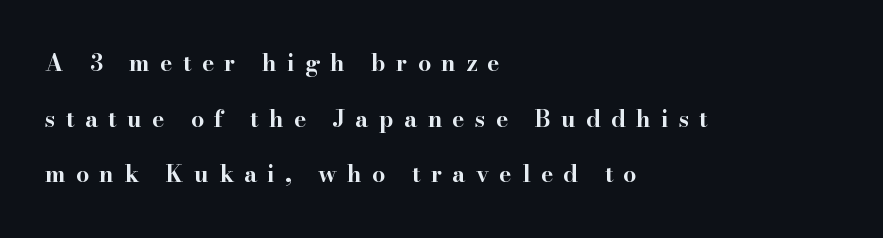
{"italic": "no", "bold": "yes", "underline": "no", "align": "left", "line_spacing": "loose", "line_spacing_ratio": 2.42, "letter_spacing": "wide", "letter_spacing_em": 0.45, "glyph_px": 23}
